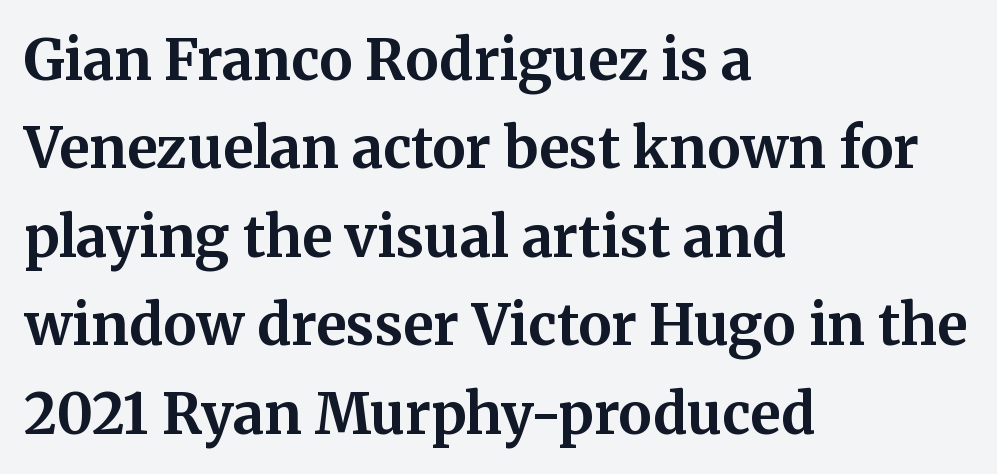
{"serif": "yes", "italic": "no", "bold": "yes", "weight": "bold", "width": "normal", "stroke_contrast": "medium", "x_height": "medium", "monospaced": "no", "underline": "no", "align": "left", "line_spacing": "normal", "line_spacing_ratio": 1.58, "letter_spacing": "normal", "letter_spacing_em": 0.0, "glyph_px": 56}
